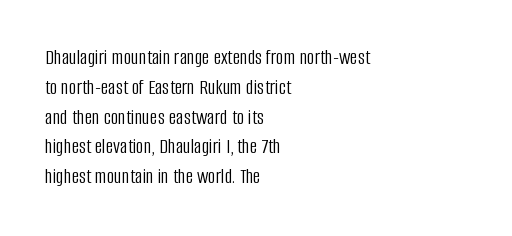
The image shows 21 px text type, upright; set left-aligned, normal line spacing (1.42x), normal letter spacing, not underlined.
